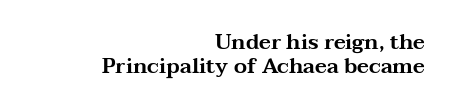
The image shows 21 px text type, upright; set right-aligned, tight line spacing (1.13x), normal letter spacing, not underlined.
